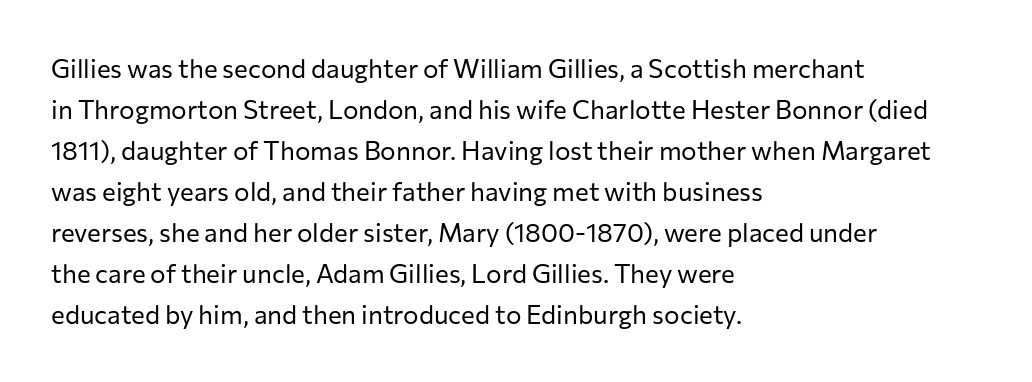
{"italic": "no", "bold": "no", "underline": "no", "align": "left", "line_spacing": "normal", "line_spacing_ratio": 1.58, "letter_spacing": "normal", "letter_spacing_em": 0.0, "glyph_px": 26}
